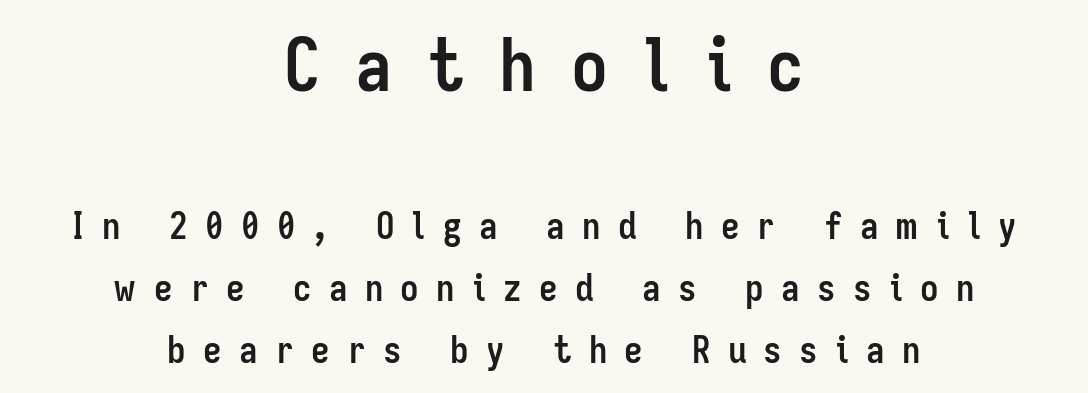
Notice how descenders clear the ascenders below comfortably — that's standard leading. Proportional: the letters do not fall into vertical columns. Casual observation: everything's sitting right in the middle. Tall strokes in this sample are plumb rather than angled. Font category for this specimen: sans-serif.
